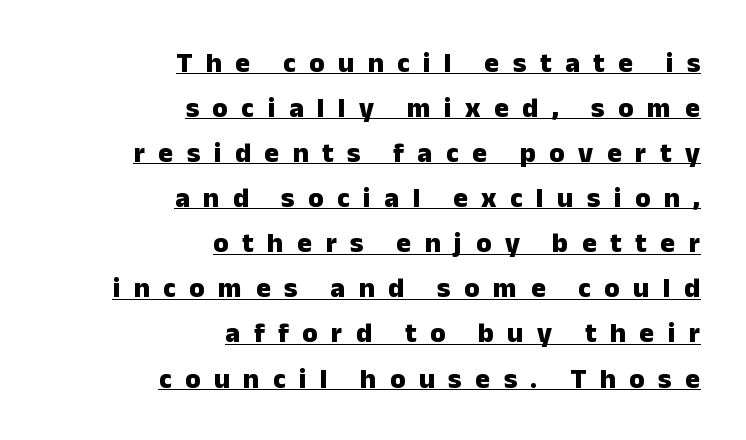
The rendering uses natural spacing where letterforms have individual widths. The compositor pushed each line to the right boundary. Horizontal bands of white between lines are of average thickness. When letters stand straight like this, we call the style roman or upright. Nothing sits at the stroke ends, so this counts as sans-serif.
